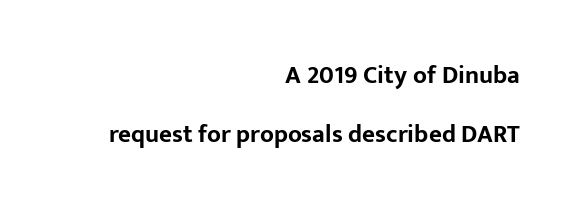
Horizontally, the lines are justified to the trailing edge only. The block of text is sparse from top to bottom, with ample space between rows. How are the letters spaced? Ordinarily, with no added tracking. Bare-footed words on every line. No italicization has been applied; the sample stays upright. Is the type bold? Yes — the strokes are clearly thick and heavy.
